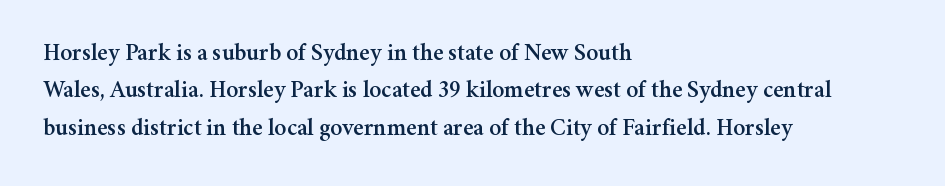
{"italic": "no", "underline": "no", "align": "left", "line_spacing": "normal", "line_spacing_ratio": 1.56, "letter_spacing": "normal", "letter_spacing_em": 0.0, "glyph_px": 24}
